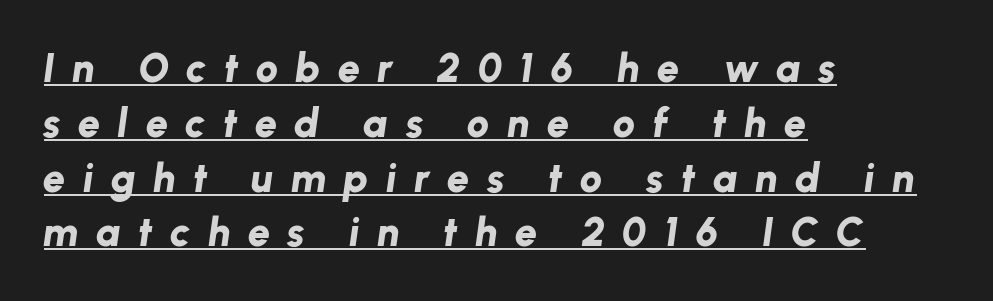
The image shows 40 px bold type, italic (leaning right); set left-aligned, normal line spacing (1.37x), unusually wide letter spacing (+0.43 em), underlined; low stroke contrast and a medium x-height.
